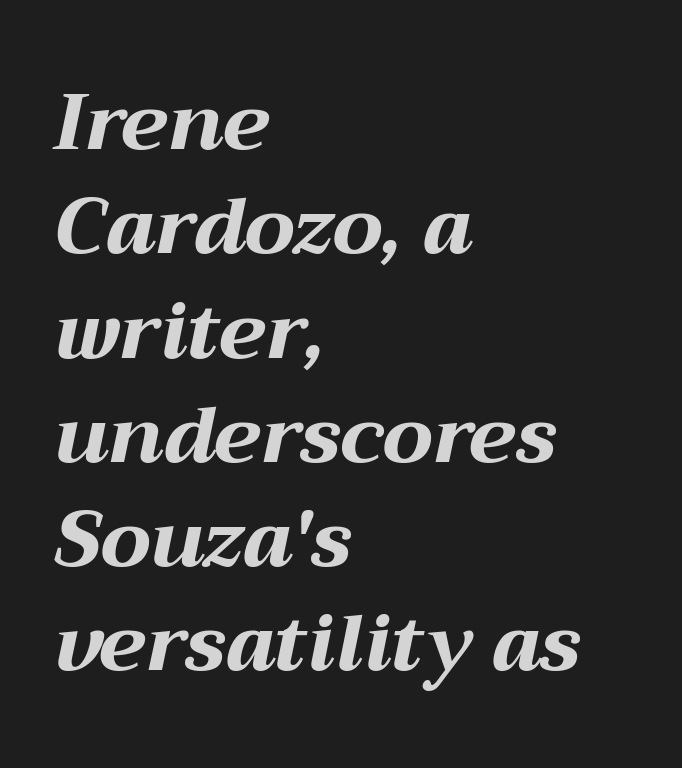
Q: Is the text bold? A: Yes.
Q: Is the text italic (slanted)? A: Yes, it leans right by about 12 degrees.
Q: Is the text underlined? A: No.
Q: How is the paragraph aligned? A: Left-aligned.
Q: Is the spacing between letters normal or unusually wide? A: Normal.
Q: Is the spacing between lines tight, normal or loose? A: Normal.
Q: Width (condensed, normal, or wide)? A: Wide.
Q: Stroke contrast? A: Medium.
Q: x-height? A: Medium.
Q: Monospaced? A: No.
